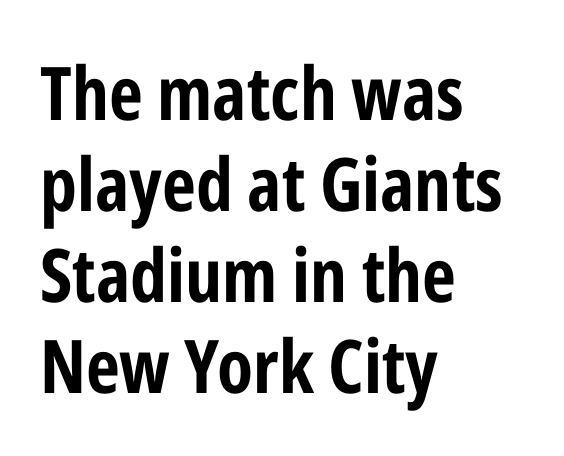
{"serif": "no", "italic": "no", "bold": "yes", "weight": "bold", "width": "condensed", "stroke_contrast": "low", "x_height": "medium", "monospaced": "no", "underline": "no", "align": "left", "line_spacing_ratio": 1.23, "letter_spacing": "normal", "letter_spacing_em": 0.0, "glyph_px": 74}
